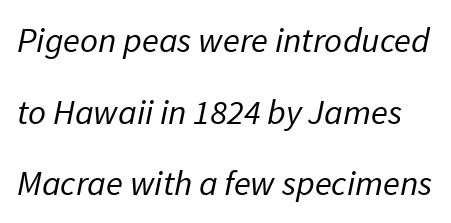
{"serif": "no", "bold": "no", "weight": "regular", "width": "normal", "stroke_contrast": "low", "x_height": "medium", "monospaced": "no", "underline": "no", "line_spacing": "loose", "line_spacing_ratio": 2.05, "letter_spacing": "normal", "letter_spacing_em": 0.0, "glyph_px": 35}
